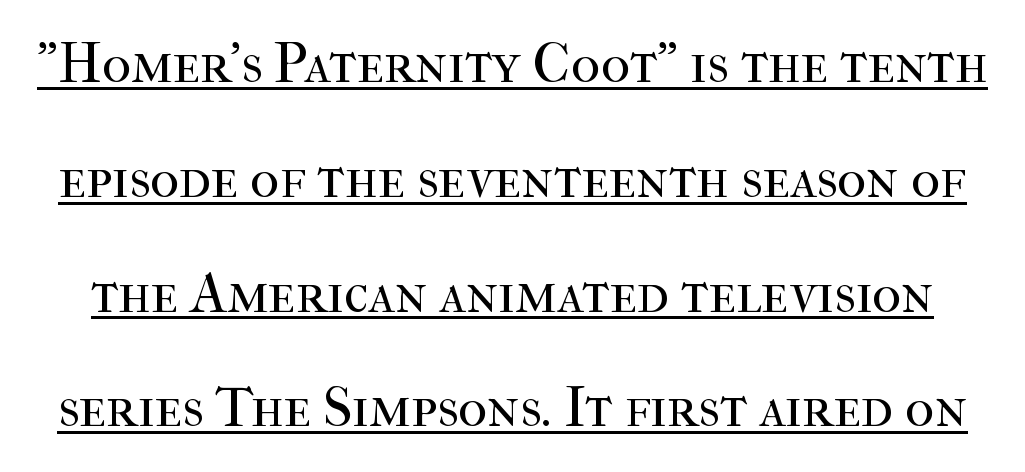
The image shows 56 px regular-weight serif type, upright; set loose line spacing (2.05x), normal letter spacing, underlined; high stroke contrast and a medium x-height.
